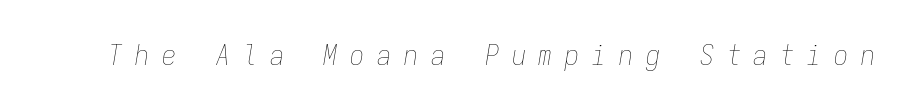
The image shows 28 px thin, condensed type, italic (leaning right), monospaced; set unusually wide letter spacing (+0.46 em), not underlined; low stroke contrast and a medium x-height.
